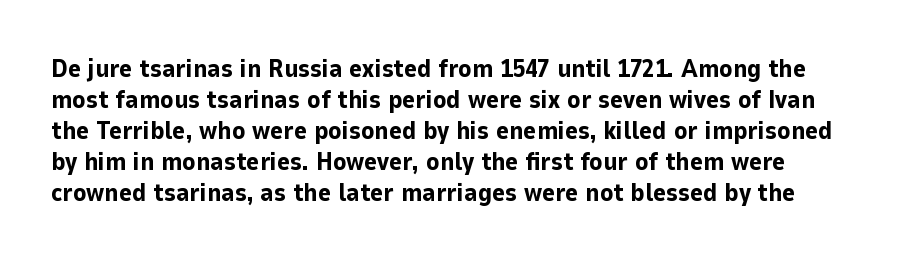
The zone under the glyphs is completely vacant. The glyphs have the mass of a bold cut. No italicization has been applied; the sample stays upright. How are the letters spaced? Ordinarily, with no added tracking.
